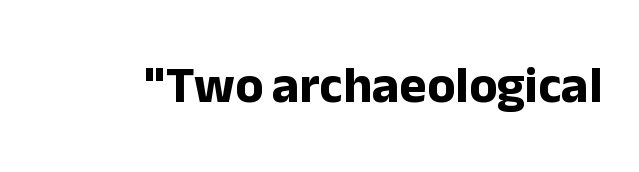
The image shows 52 px bold sans-serif type, upright; set normal letter spacing, not underlined; low stroke contrast and a medium x-height.
